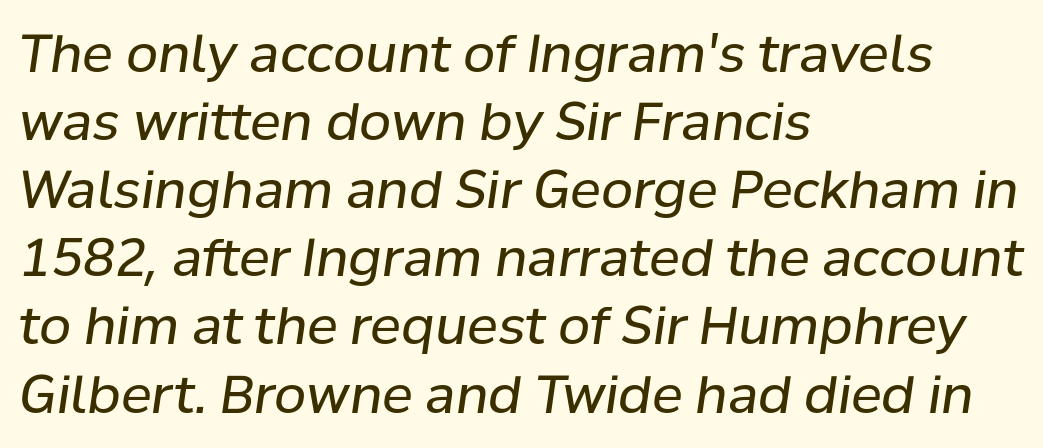
Q: Is the text bold? A: No.
Q: Is the text italic (slanted)? A: Yes, it leans right by about 8 degrees.
Q: Is the text underlined? A: No.
Q: How is the paragraph aligned? A: Left-aligned.
Q: Is the spacing between letters normal or unusually wide? A: Normal.
Q: Is the spacing between lines tight, normal or loose? A: Normal.
Q: Width (condensed, normal, or wide)? A: Normal.
Q: Stroke contrast? A: Low.
Q: x-height? A: Medium.
Q: Monospaced? A: No.
